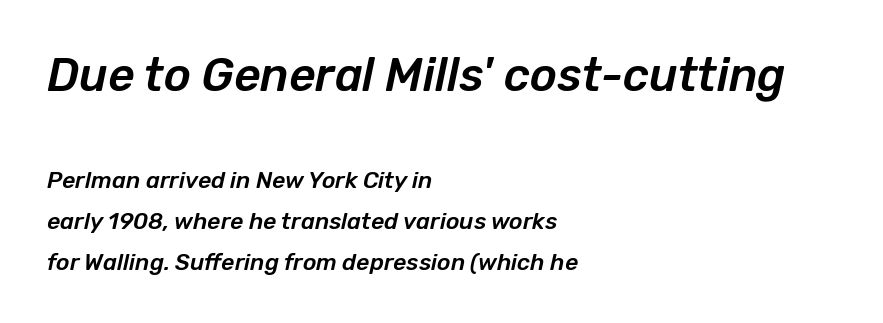
The image shows 46 px text type, italic (leaning right); set left-aligned, line spacing 1.78x, normal letter spacing, not underlined; the first (top) block is 2.0x larger; low stroke contrast and a medium x-height.
